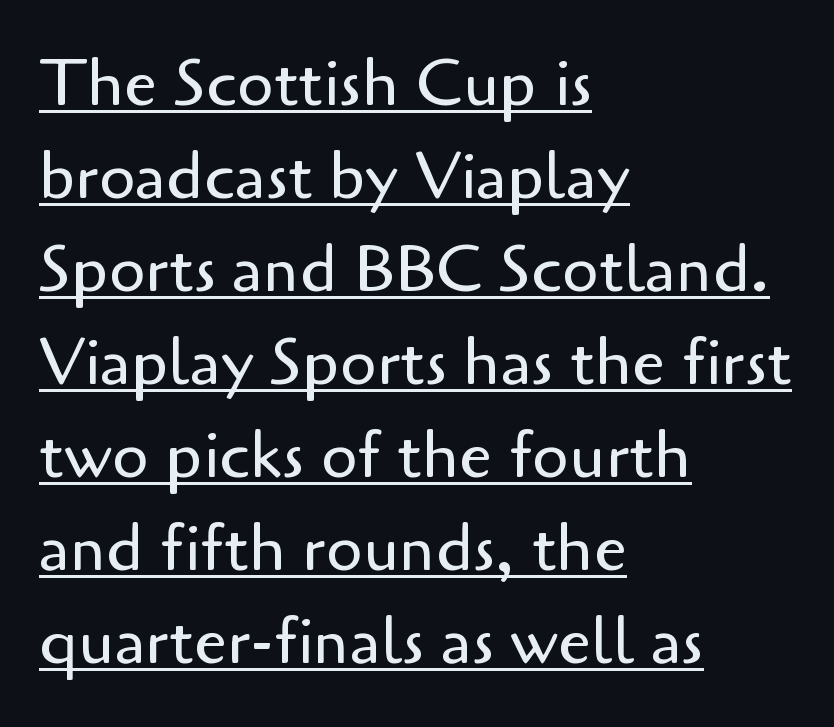
The leading is moderate, giving the passage an even texture. In CSS terms this would be text-align: left. Notice how the stems are strictly vertical — no italics here. The horizontal fit of the characters is conventional and even. No feet cap the strokes, marking this as sans-serif type. Character widths vary here, with narrow letters taking less room than wide ones.
